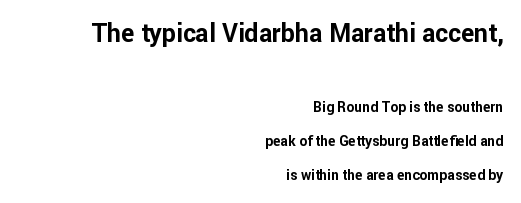
{"italic": "no", "bold": "yes", "underline": "no", "align": "right", "line_spacing": "loose", "line_spacing_ratio": 2.44, "letter_spacing": "normal", "letter_spacing_em": 0.0, "larger_block": "first", "size_ratio": 1.79, "glyph_px": 25}
